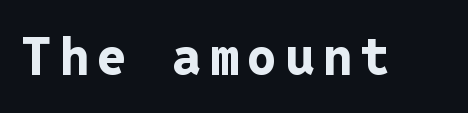
The image shows 52 px bold sans-serif type, upright, monospaced; set not underlined; low stroke contrast and a medium x-height.
